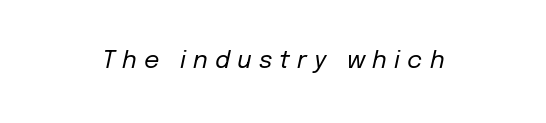
The whole block is typeset with a tilt. The face looks like a standard text weight, possibly lighter. The specimen omits any rule beneath the text block's lines. There is plenty of visible air inserted between adjacent glyphs.
